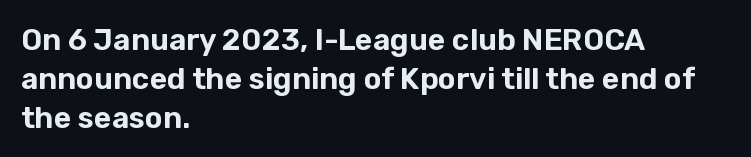
The image shows 30 px sans-serif type, upright; set left-aligned, normal line spacing (1.3x), normal letter spacing, not underlined; low stroke contrast and a medium x-height.
